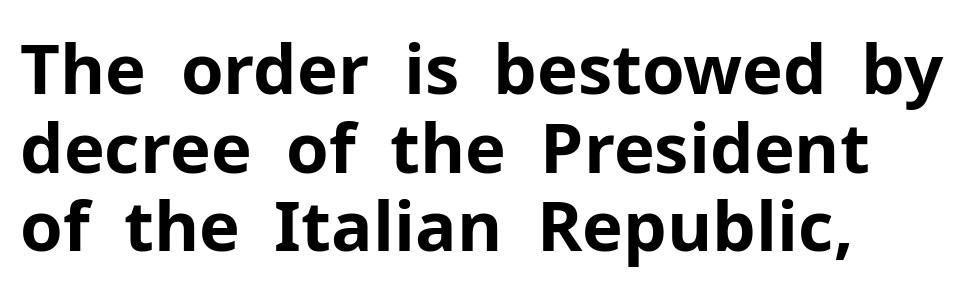
{"serif": "no", "italic": "no", "bold": "yes", "weight": "bold", "width": "normal", "stroke_contrast": "low", "x_height": "medium", "monospaced": "no", "underline": "no", "line_spacing": "tight", "line_spacing_ratio": 1.14, "letter_spacing": "normal", "letter_spacing_em": 0.0, "glyph_px": 69}
